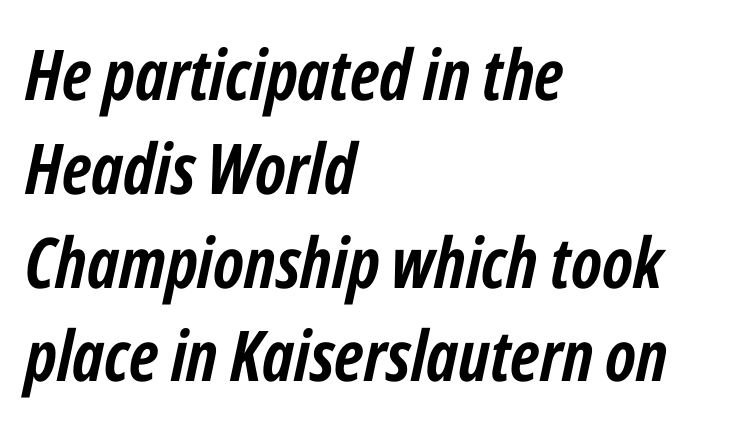
The face used here has a pronounced slope to its letters. The face used here is proportionally spaced, like ordinary book or web type. A clean baseline with only descenders dipping below it. Nobody touched the tracking dial on this one.
